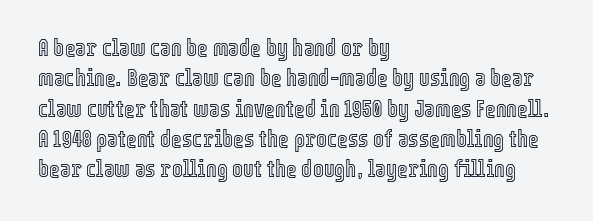
{"italic": "no", "underline": "no", "align": "left", "line_spacing": "normal", "line_spacing_ratio": 1.32, "letter_spacing": "normal", "letter_spacing_em": 0.0, "glyph_px": 23}
